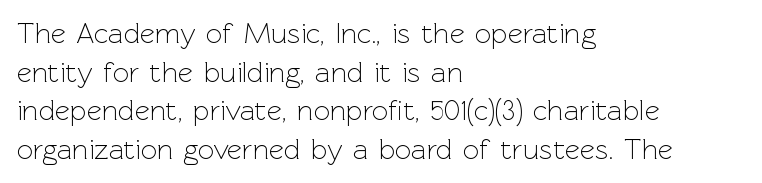
Q: Is the text bold? A: No.
Q: Is the text italic (slanted)? A: No, it is upright.
Q: Is the typeface a serif or a sans-serif typeface? A: Sans-serif.
Q: Is the text underlined? A: No.
Q: How is the paragraph aligned? A: Left-aligned.
Q: Is the spacing between letters normal or unusually wide? A: Normal.
Q: Is the spacing between lines tight, normal or loose? A: Normal.
Q: Width (condensed, normal, or wide)? A: Normal.
Q: x-height? A: Medium.
Q: Monospaced? A: No.
